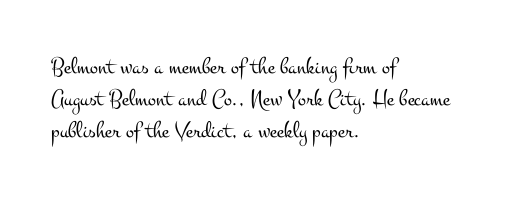
The image shows 24 px text type; set left-aligned, normal line spacing (1.34x), normal letter spacing, not underlined.
